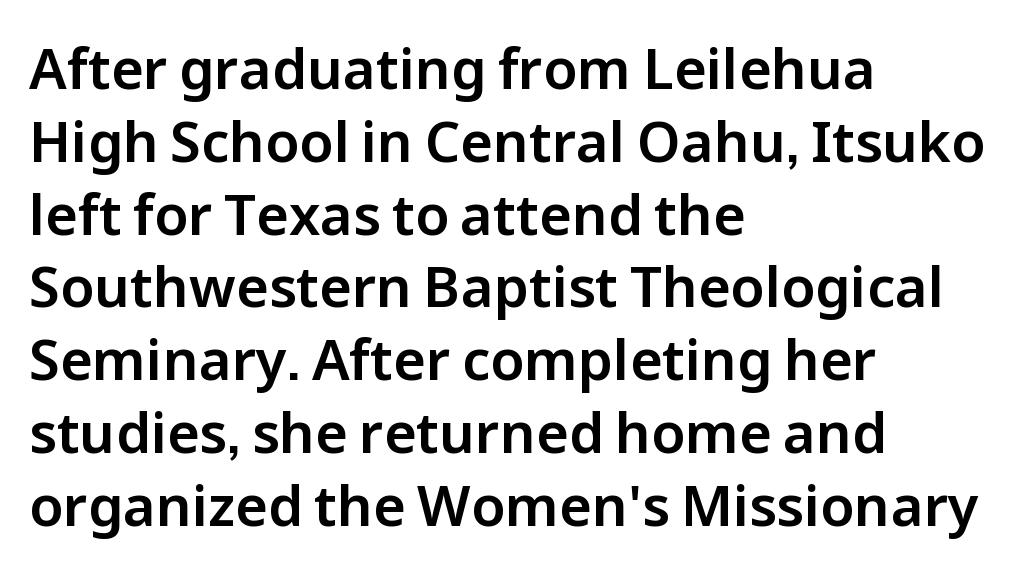
{"serif": "no", "italic": "no", "width": "normal", "stroke_contrast": "low", "x_height": "medium", "monospaced": "no", "underline": "no", "align": "left", "line_spacing": "normal", "line_spacing_ratio": 1.3, "letter_spacing": "normal", "letter_spacing_em": 0.0, "glyph_px": 56}
